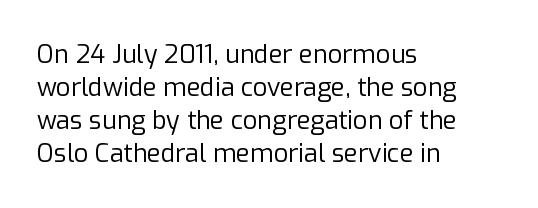
The setting favours the left margin, as ordinary paragraphs usually do. The letters stand upright; this is a roman face. Does the leading feel generous? No, just average. The passage shown has conventional tracking throughout. Each stroke keeps to a modest, everyday thickness or less.
